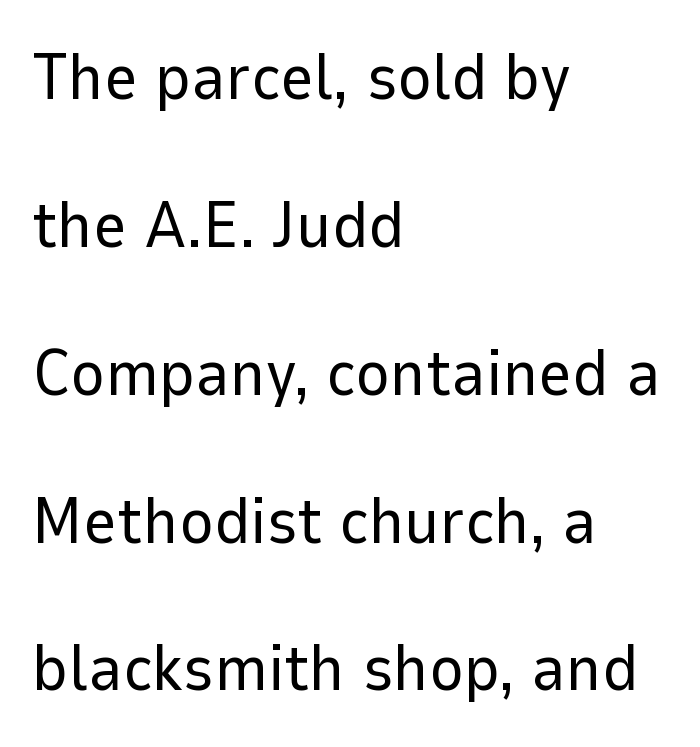
Q: Is the text bold? A: No.
Q: Is the text italic (slanted)? A: No, it is upright.
Q: Is the typeface a serif or a sans-serif typeface? A: Sans-serif.
Q: Is the text underlined? A: No.
Q: How is the paragraph aligned? A: Left-aligned.
Q: Is the spacing between letters normal or unusually wide? A: Normal.
Q: Is the spacing between lines tight, normal or loose? A: Loose.
Q: Width (condensed, normal, or wide)? A: Normal.
Q: Stroke contrast? A: Low.
Q: x-height? A: Medium.
Q: Monospaced? A: No.
